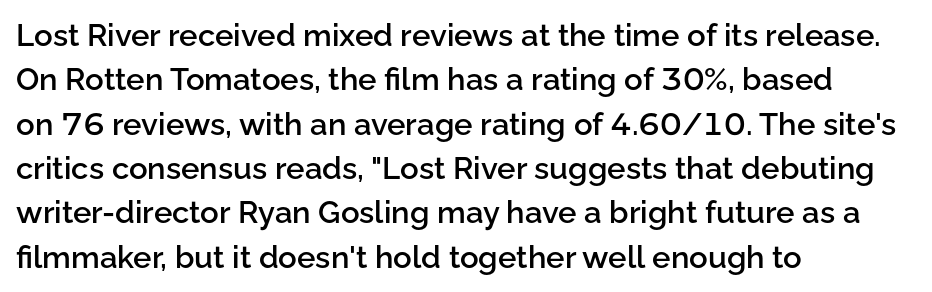
The image shows 31 px semibold sans-serif type, upright; set left-aligned, normal line spacing (1.43x), normal letter spacing, not underlined; low stroke contrast and a medium x-height.
